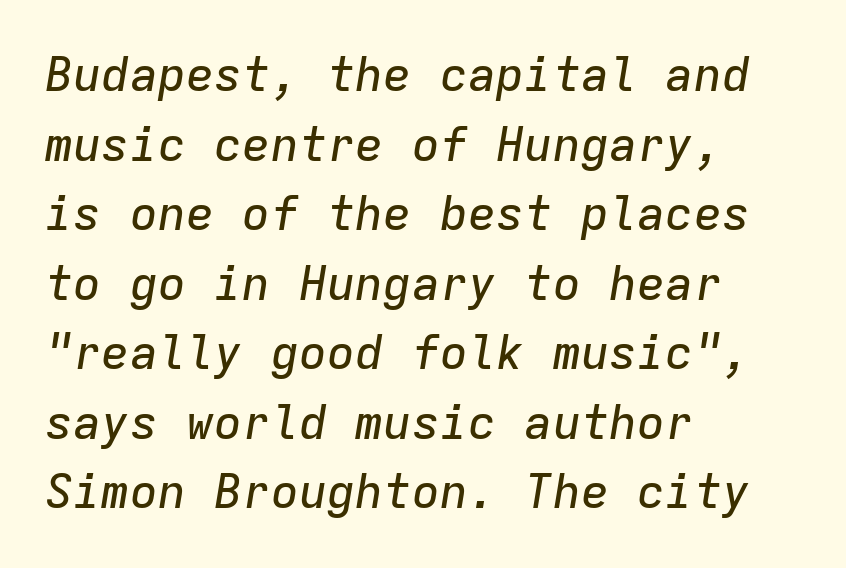
Q: Is the text italic (slanted)? A: Yes, it leans right by about 9 degrees.
Q: Is the text underlined? A: No.
Q: How is the paragraph aligned? A: Left-aligned.
Q: Is the spacing between letters normal or unusually wide? A: Normal.
Q: Is the spacing between lines tight, normal or loose? A: Normal.
Q: Width (condensed, normal, or wide)? A: Normal.
Q: Stroke contrast? A: Low.
Q: x-height? A: Medium.
Q: Monospaced? A: Yes.
